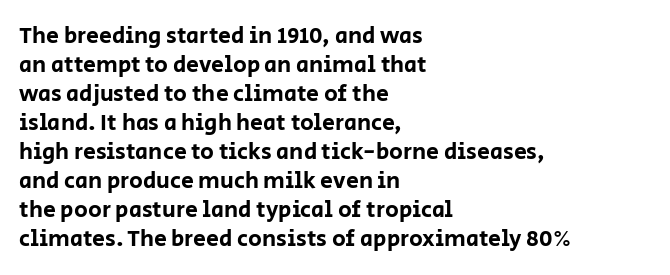
Posture: straight, roman, zero tilt. The passage shown is not underscored anywhere. The rendering anchors every line to the left-hand side. The gaps between neighbouring characters are ordinary and unremarkable.
